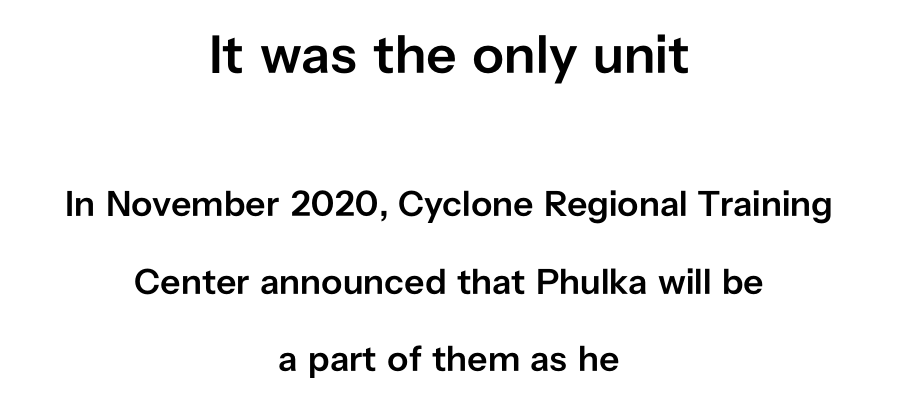
Q: Is the text bold? A: Semi-bold.
Q: Is the text italic (slanted)? A: No, it is upright.
Q: Is the typeface a serif or a sans-serif typeface? A: Sans-serif.
Q: Is the text underlined? A: No.
Q: How is the paragraph aligned? A: Centered.
Q: Is the spacing between letters normal or unusually wide? A: Normal.
Q: Is the spacing between lines tight, normal or loose? A: Loose.
Q: Which block of text is set in a larger size, the first (top) or the second (bottom)? A: The first (top) one.
Q: Width (condensed, normal, or wide)? A: Normal.
Q: Stroke contrast? A: Low.
Q: x-height? A: Medium.
Q: Monospaced? A: No.
